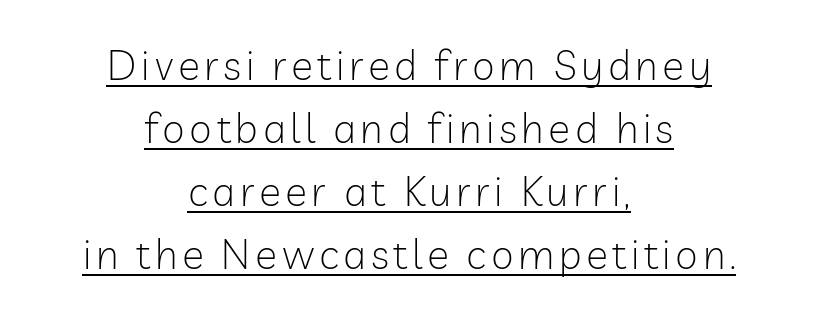
{"serif": "no", "italic": "no", "bold": "no", "weight": "light", "width": "normal", "stroke_contrast": "low", "x_height": "medium", "monospaced": "no", "underline": "yes", "align": "center", "line_spacing": "normal", "line_spacing_ratio": 1.54, "glyph_px": 41}
